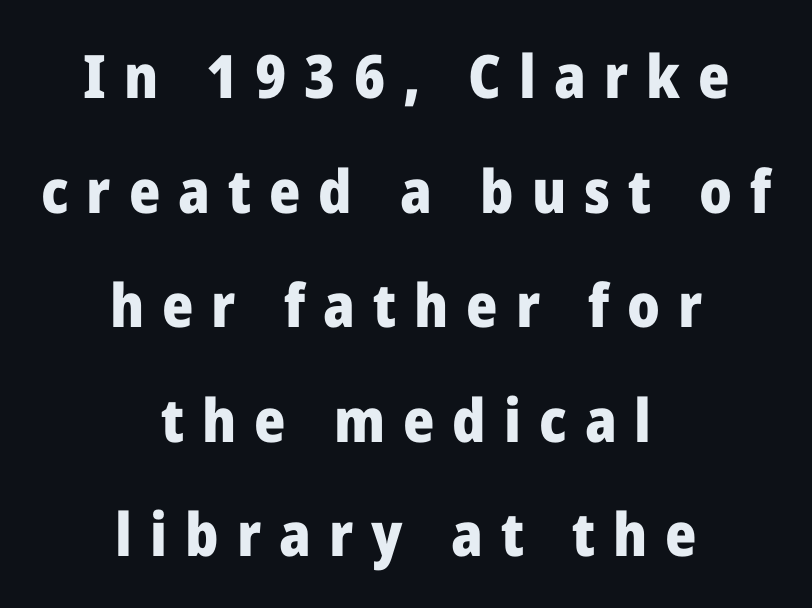
{"serif": "no", "italic": "no", "bold": "yes", "weight": "heavy", "width": "normal", "stroke_contrast": "low", "x_height": "medium", "monospaced": "no", "underline": "no", "align": "center", "line_spacing": "loose", "line_spacing_ratio": 1.91, "letter_spacing": "wide", "letter_spacing_em": 0.3, "glyph_px": 60}
